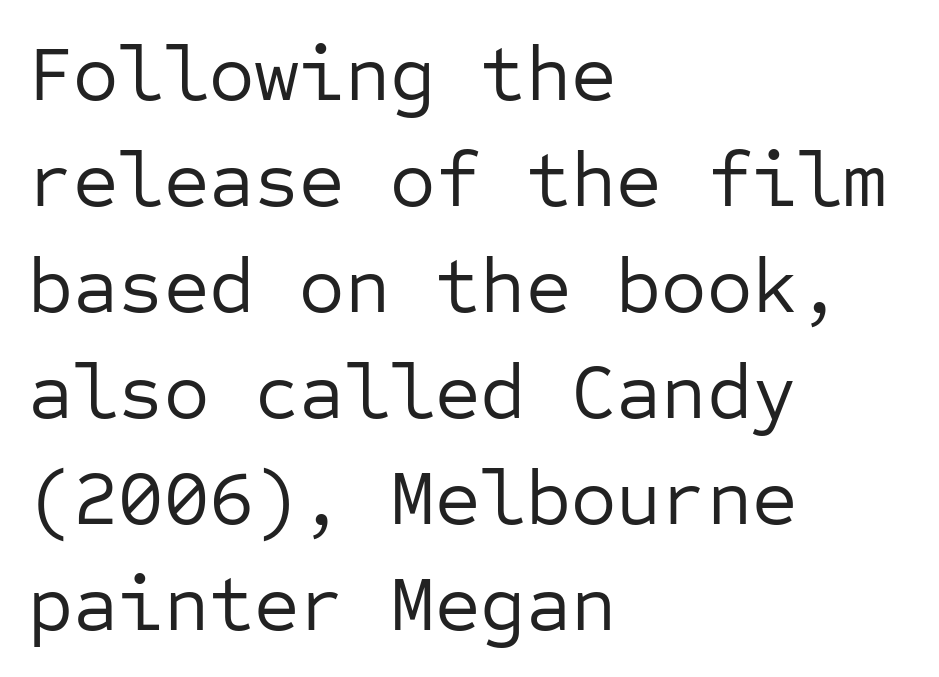
{"serif": "no", "italic": "no", "bold": "no", "weight": "regular", "width": "normal", "stroke_contrast": "low", "x_height": "medium", "monospaced": "yes", "underline": "no", "align": "left", "line_spacing": "normal", "line_spacing_ratio": 1.36, "letter_spacing": "normal", "letter_spacing_em": 0.0, "glyph_px": 78}
